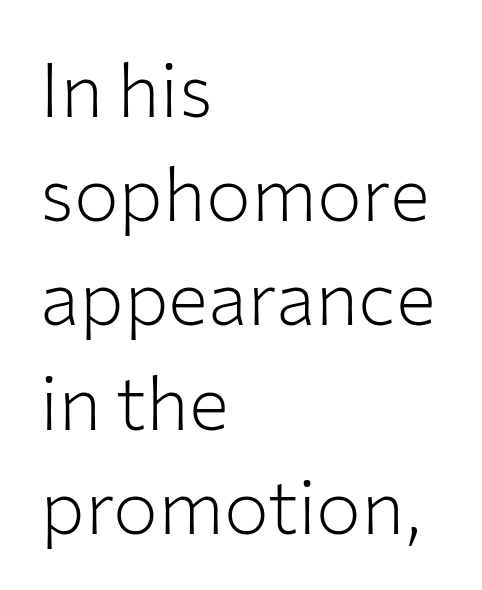
The image shows 75 px light sans-serif type, upright; set left-aligned, normal line spacing (1.39x), normal letter spacing, not underlined; low stroke contrast and a medium x-height.
